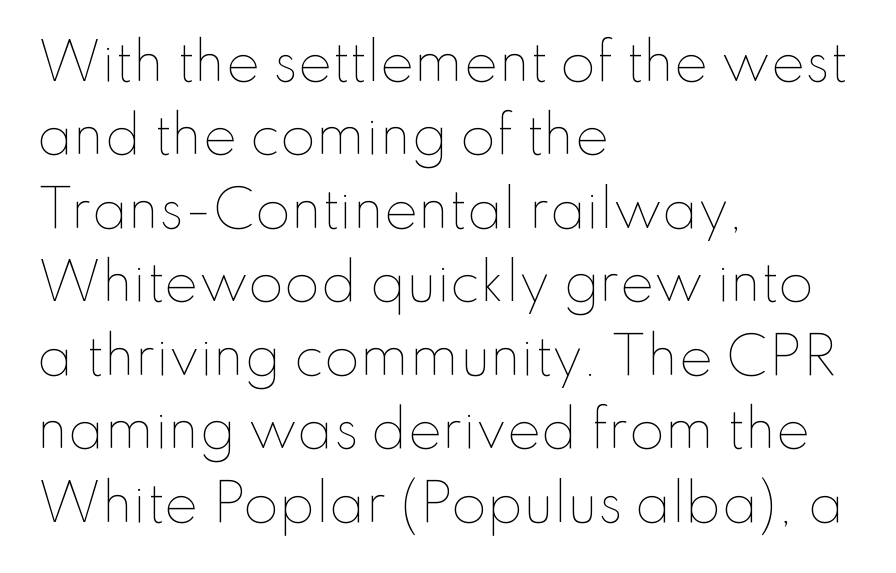
{"italic": "no", "bold": "no", "weight": "thin", "width": "normal", "stroke_contrast": "low", "x_height": "small", "monospaced": "no", "underline": "no", "align": "left", "line_spacing": "normal", "line_spacing_ratio": 1.44, "letter_spacing": "normal", "letter_spacing_em": 0.0, "glyph_px": 51}
